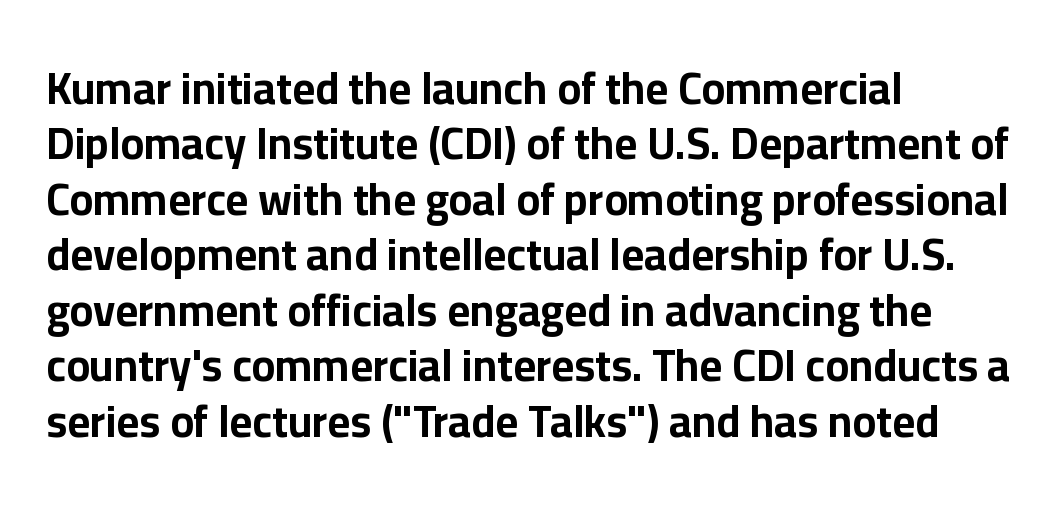
{"serif": "no", "italic": "no", "bold": "yes", "weight": "bold", "width": "normal", "stroke_contrast": "low", "x_height": "medium", "monospaced": "no", "underline": "no", "align": "left", "line_spacing": "normal", "line_spacing_ratio": 1.26, "letter_spacing": "normal", "letter_spacing_em": 0.0, "glyph_px": 44}
